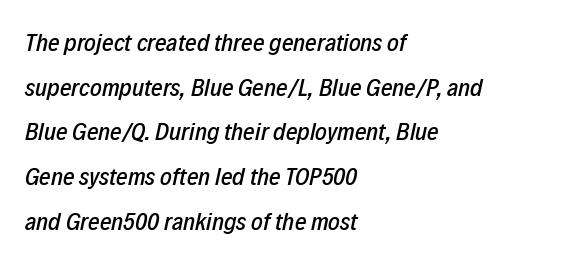
The image shows 25 px text type, italic (leaning right); set left-aligned, line spacing 1.79x, normal letter spacing, not underlined.
